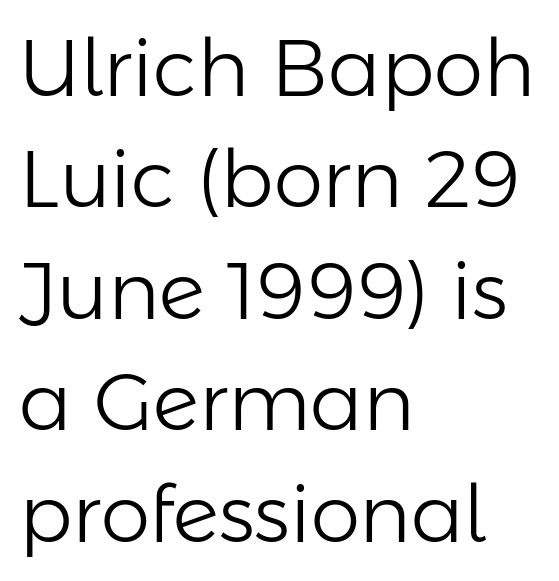
{"serif": "no", "italic": "no", "bold": "no", "weight": "light", "width": "normal", "stroke_contrast": "low", "x_height": "medium", "monospaced": "no", "underline": "no", "align": "left", "line_spacing": "normal", "line_spacing_ratio": 1.41, "letter_spacing": "normal", "letter_spacing_em": 0.0, "glyph_px": 79}
